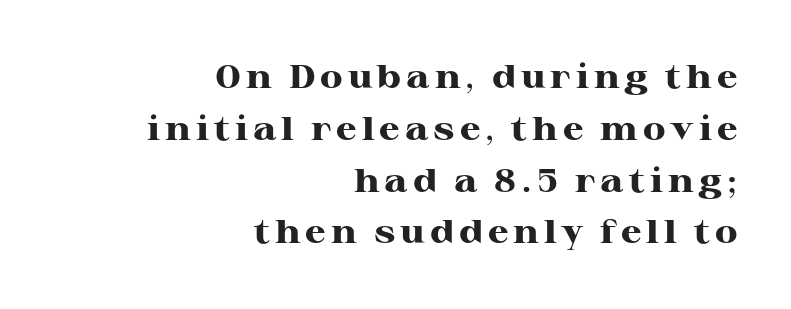
Q: Is the text bold? A: Yes.
Q: Is the text italic (slanted)? A: No, it is upright.
Q: Is the typeface a serif or a sans-serif typeface? A: Serif.
Q: Is the text underlined? A: No.
Q: How is the paragraph aligned? A: Right-aligned.
Q: Is the spacing between lines tight, normal or loose? A: Normal.
Q: Width (condensed, normal, or wide)? A: Wide.
Q: Stroke contrast? A: High.
Q: x-height? A: Medium.
Q: Monospaced? A: No.
